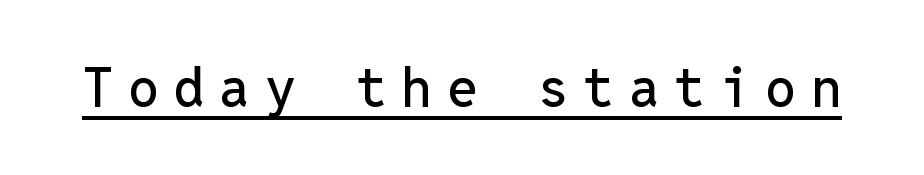
Q: Is the text italic (slanted)? A: No, it is upright.
Q: Is the typeface a serif or a sans-serif typeface? A: Sans-serif.
Q: Is the text underlined? A: Yes.
Q: Is the spacing between letters normal or unusually wide? A: Unusually wide.
Q: Width (condensed, normal, or wide)? A: Normal.
Q: Stroke contrast? A: Low.
Q: x-height? A: Medium.
Q: Monospaced? A: Yes.
